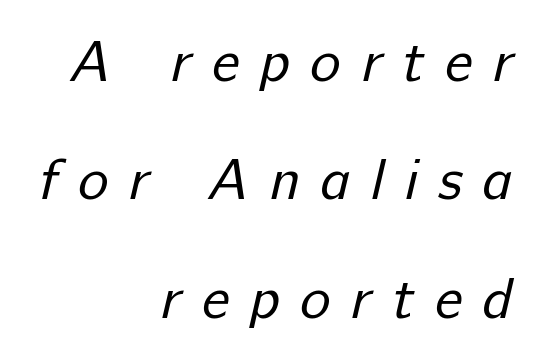
{"serif": "no", "bold": "no", "weight": "regular", "width": "normal", "stroke_contrast": "low", "x_height": "medium", "monospaced": "no", "underline": "no", "align": "right", "line_spacing": "loose", "line_spacing_ratio": 2.04, "letter_spacing": "wide", "letter_spacing_em": 0.35, "glyph_px": 58}
